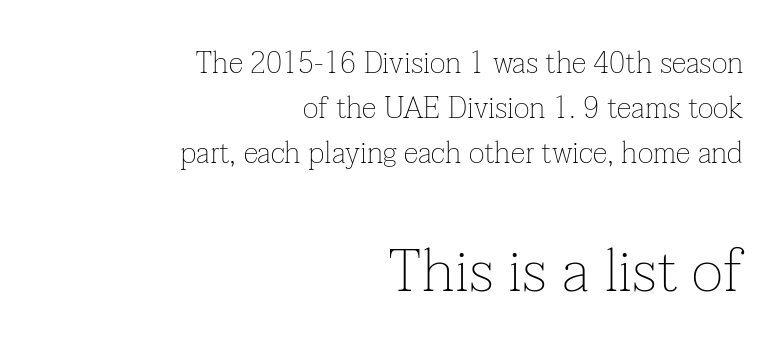
The image shows 60 px thin serif type, upright; set right-aligned, normal line spacing (1.5x), normal letter spacing, not underlined; the second (bottom) block is 2.0x larger; low stroke contrast and a medium x-height.
